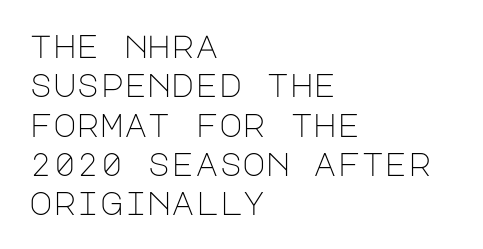
The image shows 32 px light sans-serif type, upright; set left-aligned, line spacing 1.23x, normal letter spacing, not underlined; low stroke contrast and a large x-height.
